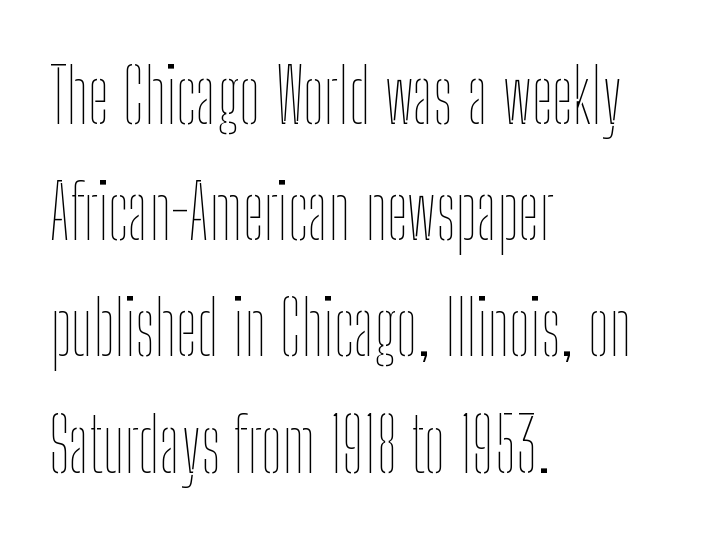
The image shows 75 px thin, condensed type, upright; set left-aligned, normal line spacing (1.55x), normal letter spacing, not underlined; low stroke contrast and a medium x-height.
